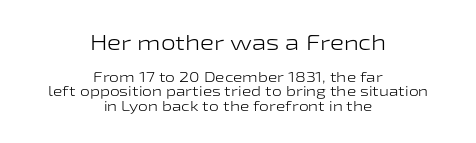
Tightly led — the rows are bunched. The text block is weighted toward neither margin, spreading evenly from the middle. Vertical stems look standard width or narrower in stroke. Quick note: not italic, upright. A bare baseline throughout the passage.
